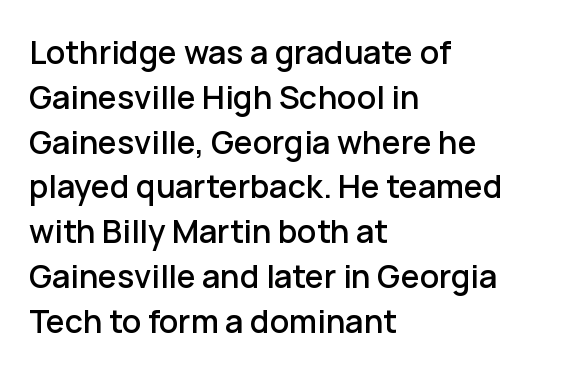
{"serif": "no", "italic": "no", "width": "normal", "stroke_contrast": "low", "x_height": "medium", "monospaced": "no", "underline": "no", "align": "left", "line_spacing": "normal", "line_spacing_ratio": 1.4, "letter_spacing": "normal", "letter_spacing_em": 0.0, "glyph_px": 32}
